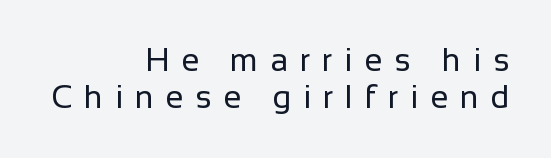
Q: Is the text bold? A: No.
Q: Is the text italic (slanted)? A: No, it is upright.
Q: Is the typeface a serif or a sans-serif typeface? A: Sans-serif.
Q: Is the text underlined? A: No.
Q: How is the paragraph aligned? A: Right-aligned.
Q: Is the spacing between letters normal or unusually wide? A: Unusually wide.
Q: Width (condensed, normal, or wide)? A: Normal.
Q: Stroke contrast? A: Low.
Q: x-height? A: Medium.
Q: Monospaced? A: No.
